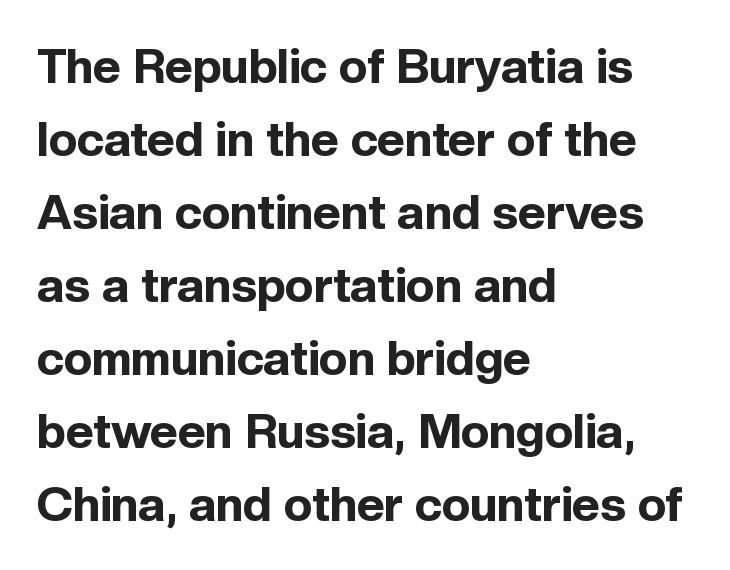
The image shows 48 px bold sans-serif type, upright; set left-aligned, normal line spacing (1.52x), normal letter spacing, not underlined; a medium x-height.
